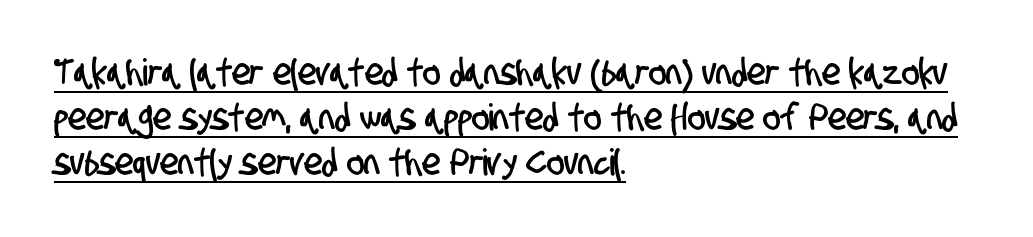
The image shows 37 px condensed sans-serif type; set left-aligned, line spacing 1.22x, normal letter spacing, underlined; low stroke contrast and a large x-height.
